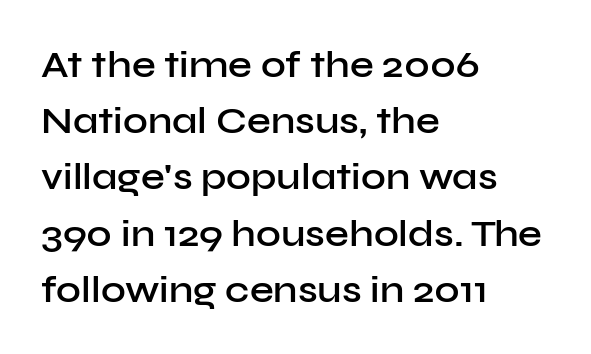
Does the leading feel generous? No, just average. Tracking here is standard; glyphs follow each other at the usual distance. Font category for this specimen: sans-serif. It's the straight-up-and-down kind of type. Do the characters align in a grid? No, the font is proportional.
